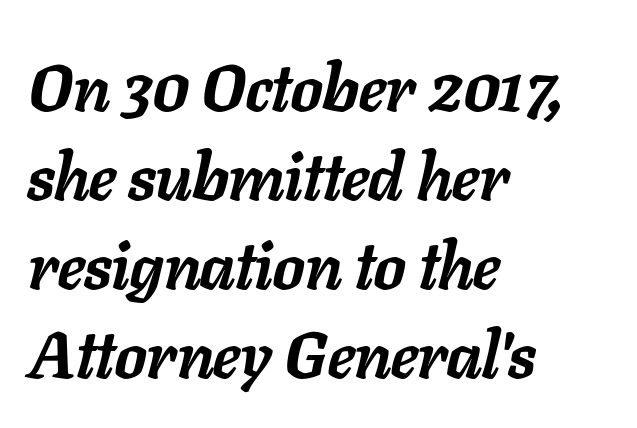
{"italic": "yes", "lean": "right", "slant_degrees": 11, "bold": "yes", "weight": "semibold", "width": "normal", "stroke_contrast": "low", "x_height": "medium", "monospaced": "no", "underline": "no", "align": "left", "line_spacing": "normal", "line_spacing_ratio": 1.35, "letter_spacing": "normal", "letter_spacing_em": 0.0, "glyph_px": 66}
